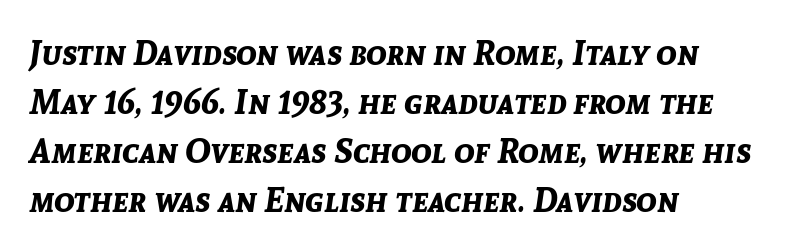
Q: Is the text bold? A: Yes.
Q: Is the text italic (slanted)? A: Yes, it leans right by about 8 degrees.
Q: Is the text underlined? A: No.
Q: How is the paragraph aligned? A: Left-aligned.
Q: Is the spacing between letters normal or unusually wide? A: Normal.
Q: Is the spacing between lines tight, normal or loose? A: Normal.
Q: Width (condensed, normal, or wide)? A: Normal.
Q: Stroke contrast? A: Low.
Q: x-height? A: Medium.
Q: Monospaced? A: No.
